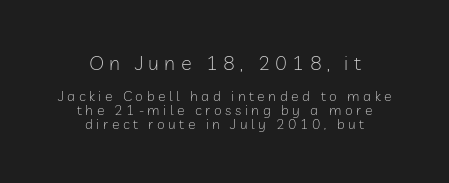
The image shows 20 px text type, upright; set centered, tight line spacing (1.03x), unusually wide letter spacing (+0.26 em), not underlined; the first (top) block is 1.43x larger.
